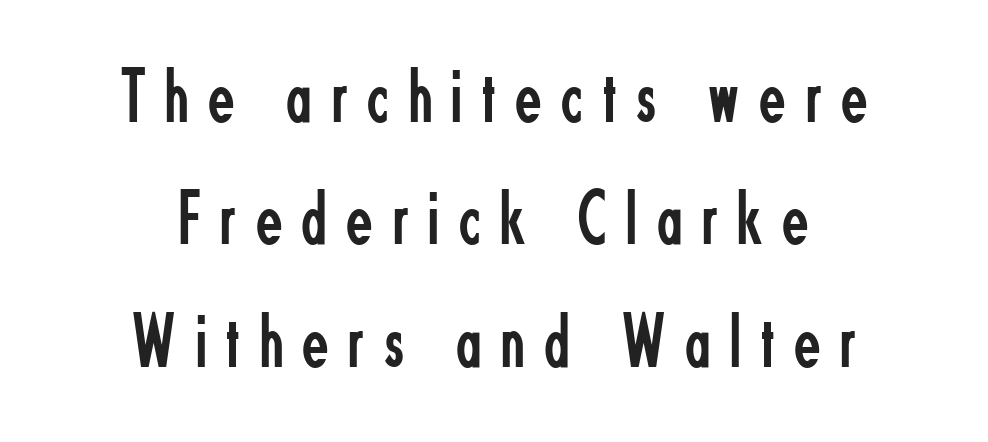
Italic? Not at all — the glyphs are vertical. Line spacing here is normal. The face used here is proportionally spaced, like ordinary book or web type. The letters carry no serifs — their stems end cleanly without finishing strokes. Characters follow at a spacing far wider than the type designer built in.
